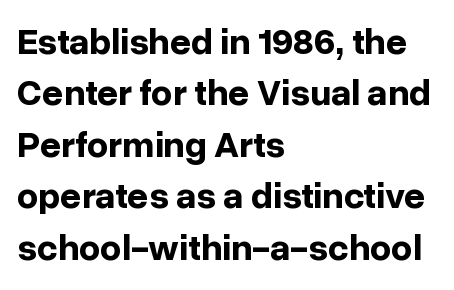
The paragraph shown leans on its left margin. Are there feet on the stems? There aren't — it's a sans. A typesetter would mark this as roman, not italic. Does the leading feel generous? No, just average. The letterforms sit shoulder to shoulder at normal distance. These lines are rendered in a variable-pitch font.
